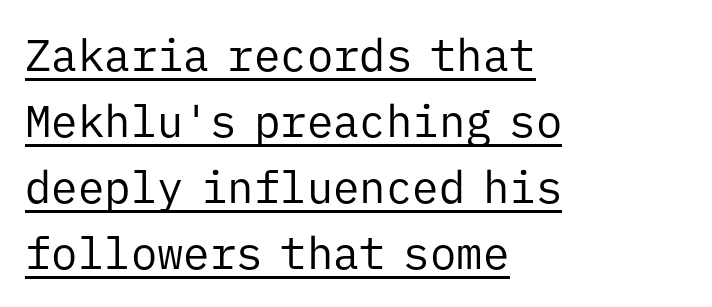
Check the space under the baseline: a stroke is drawn there. These lines sit exactly where default settings would place them. Nothing unusual about the tracking: characters are spaced as the font intends. This sample uses an upright cut, with every glyph sitting square on the baseline. The passage shown is typed in a monospace face where columns stay perfectly aligned. Is this a heavy cut? Hardly; it is regular or lighter.
